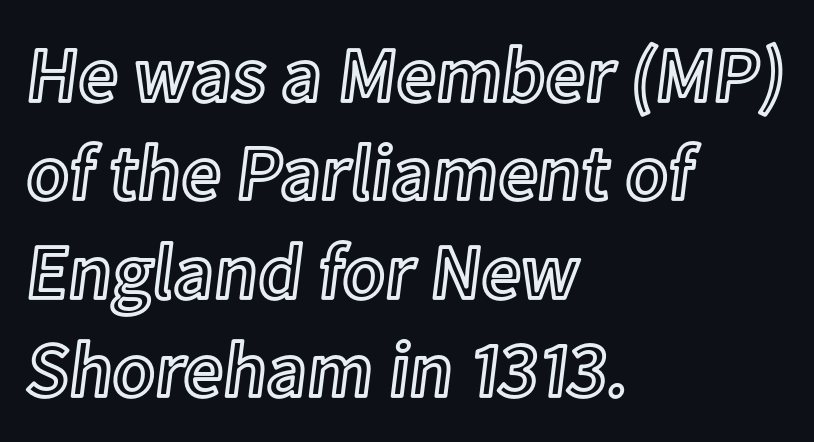
Q: Is the text italic (slanted)? A: Yes.
Q: Is the text underlined? A: No.
Q: How is the paragraph aligned? A: Left-aligned.
Q: Is the spacing between letters normal or unusually wide? A: Normal.
Q: Is the spacing between lines tight, normal or loose? A: Normal.
Q: Width (condensed, normal, or wide)? A: Normal.
Q: x-height? A: Medium.
Q: Monospaced? A: No.
